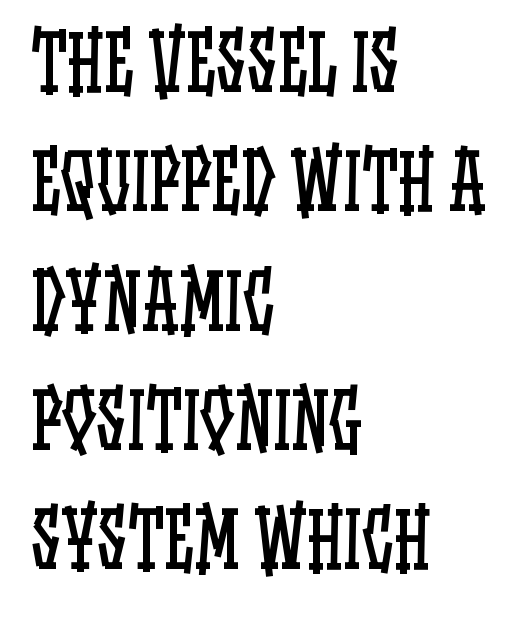
{"italic": "no", "bold": "no", "weight": "regular", "width": "condensed", "stroke_contrast": "low", "x_height": "large", "monospaced": "no", "underline": "no", "align": "left", "line_spacing": "normal", "line_spacing_ratio": 1.57, "letter_spacing": "normal", "letter_spacing_em": 0.0, "glyph_px": 76}
